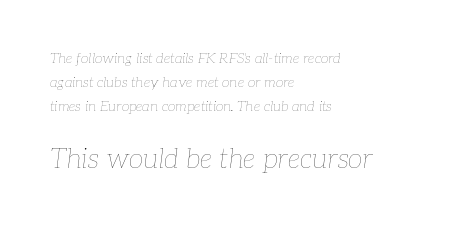
{"italic": "yes", "lean": "right", "slant_degrees": 7, "bold": "no", "underline": "no", "align": "left", "line_spacing": "normal", "line_spacing_ratio": 1.7, "letter_spacing": "normal", "letter_spacing_em": 0.0, "larger_block": "second", "size_ratio": 1.93, "glyph_px": 27}
